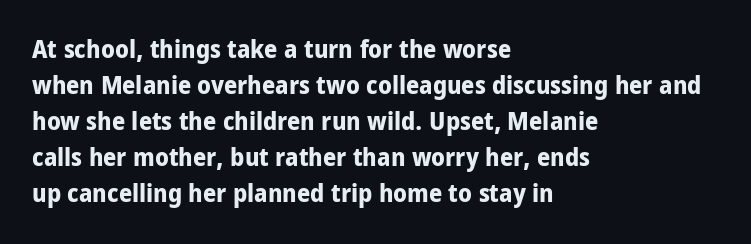
The image shows 26 px bold type, upright; set left-aligned, normal line spacing (1.38x), normal letter spacing, not underlined.
